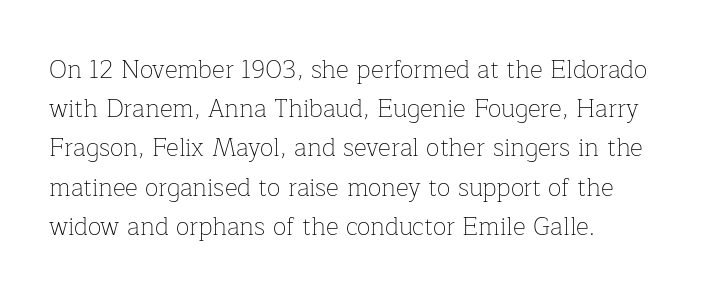
Is this a heavy cut? Hardly; it is regular or lighter. In CSS terms this would be text-align: left. Words appear dense and cohesive because spacing is normal. The gap between lines stays unmarked. Reading down the column, the eye jumps a familiar distance to each next line. This is roman type, the default non-slanted kind.
